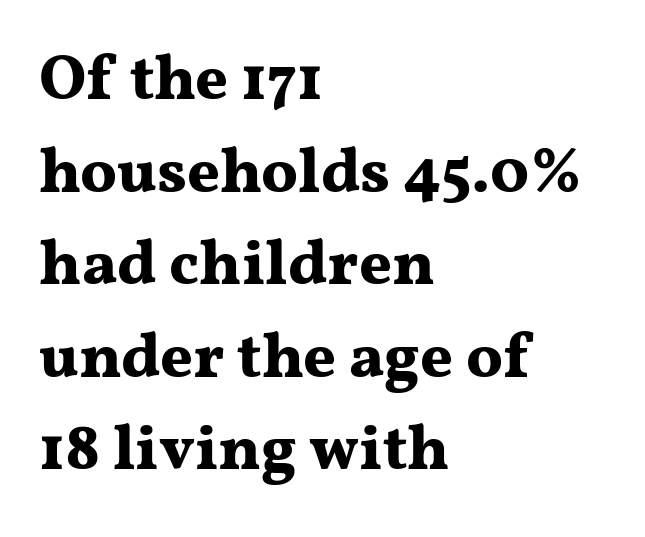
The image shows 63 px bold, wide serif type, upright; set left-aligned, normal line spacing (1.47x), normal letter spacing, not underlined; medium stroke contrast and a medium x-height.
